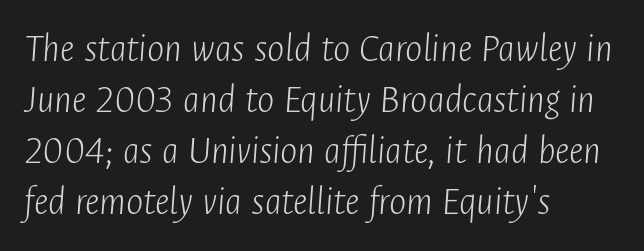
Q: Is the text bold? A: No.
Q: Is the text italic (slanted)? A: Yes, it leans right by about 4 degrees.
Q: Is the text underlined? A: No.
Q: How is the paragraph aligned? A: Left-aligned.
Q: Is the spacing between letters normal or unusually wide? A: Normal.
Q: Width (condensed, normal, or wide)? A: Condensed.
Q: Stroke contrast? A: Low.
Q: x-height? A: Medium.
Q: Monospaced? A: No.
